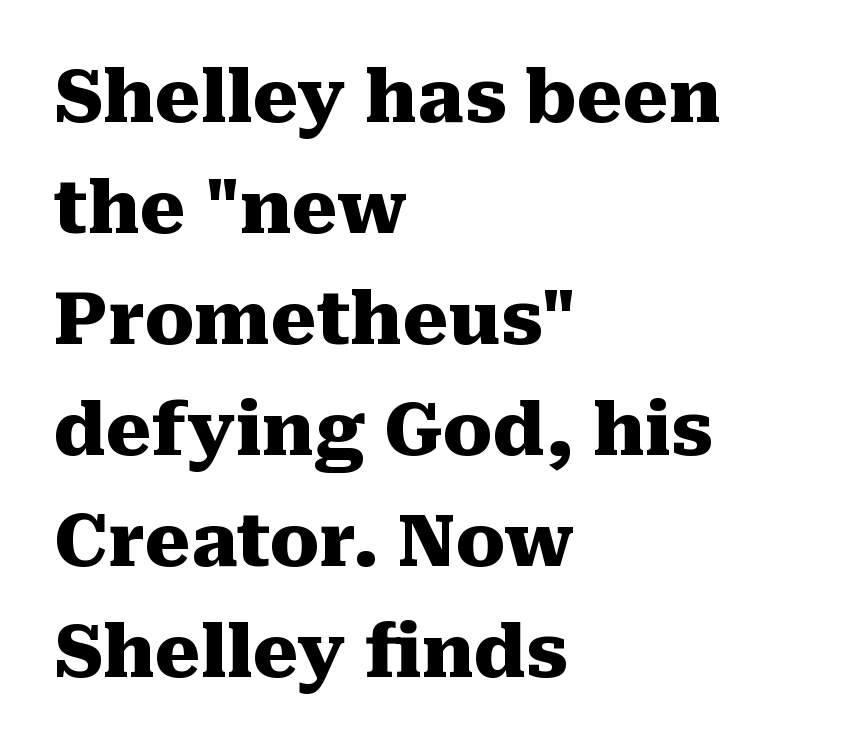
The image shows 73 px heavy serif type, upright; set left-aligned, normal line spacing (1.52x), normal letter spacing, not underlined; medium stroke contrast and a medium x-height.
